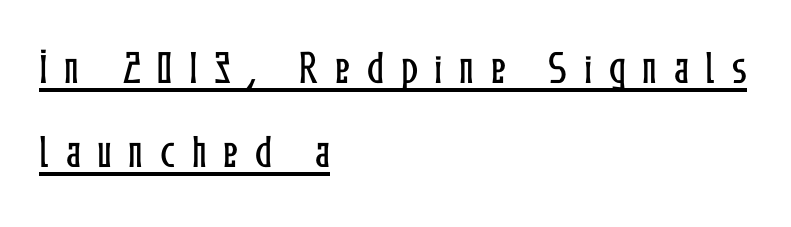
Spacing verdict: proportional, widths tailored to each character. A rule runs beneath these lines of type. The line texture is sparse and dotted thanks to wide tracking. The letters stand upright; this is a roman face.
